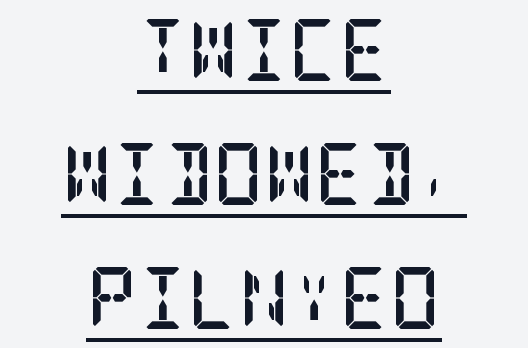
Q: Is the text bold? A: Yes.
Q: Is the text italic (slanted)? A: No, it is upright.
Q: Is the typeface a serif or a sans-serif typeface? A: Serif.
Q: Is the text underlined? A: Yes.
Q: How is the paragraph aligned? A: Centered.
Q: Is the spacing between letters normal or unusually wide? A: Normal.
Q: Is the spacing between lines tight, normal or loose? A: Loose.
Q: Width (condensed, normal, or wide)? A: Condensed.
Q: Stroke contrast? A: Low.
Q: x-height? A: Large.
